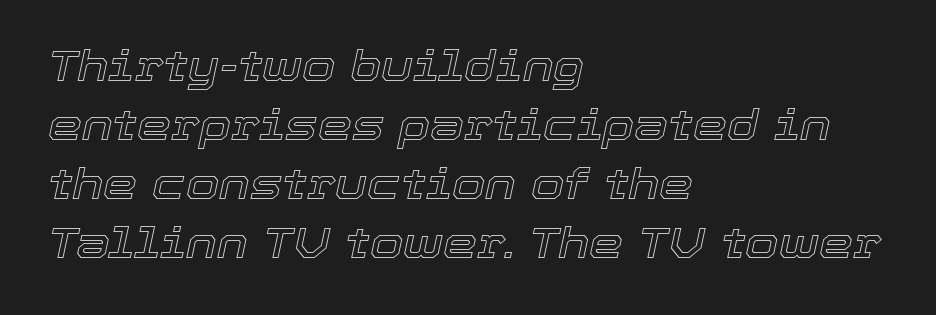
The image shows 43 px text type, italic (leaning right); set left-aligned, normal line spacing (1.37x), normal letter spacing, not underlined; a medium x-height.
